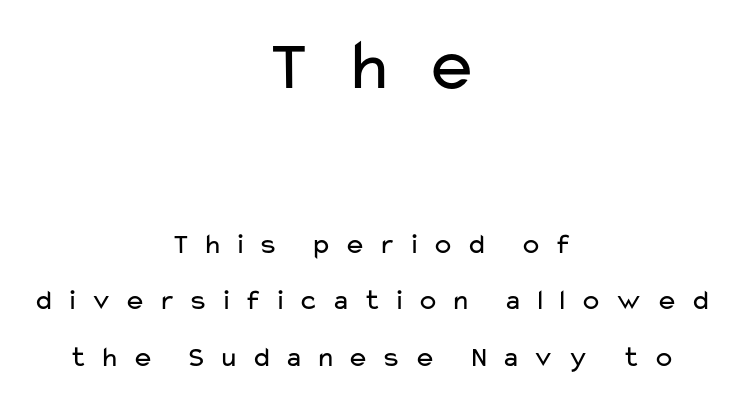
{"serif": "no", "italic": "no", "bold": "no", "weight": "regular", "width": "wide", "stroke_contrast": "low", "x_height": "medium", "monospaced": "no", "underline": "no", "align": "center", "line_spacing": "loose", "line_spacing_ratio": 1.94, "letter_spacing": "wide", "letter_spacing_em": 0.42, "larger_block": "first", "size_ratio": 2.52, "glyph_px": 73}
